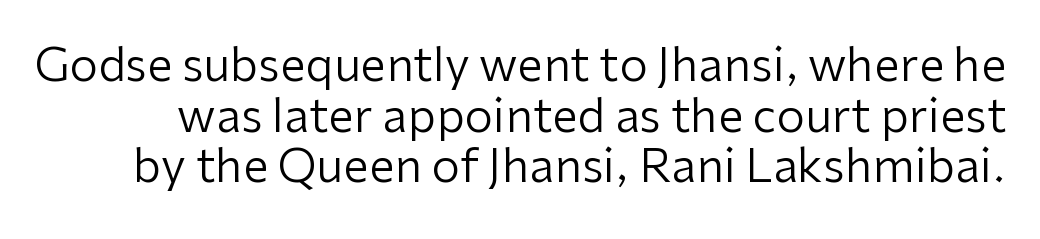
{"serif": "no", "italic": "no", "bold": "no", "weight": "regular", "width": "normal", "stroke_contrast": "low", "x_height": "medium", "monospaced": "no", "underline": "no", "line_spacing": "tight", "line_spacing_ratio": 1.1, "letter_spacing": "normal", "letter_spacing_em": 0.0, "glyph_px": 46}
